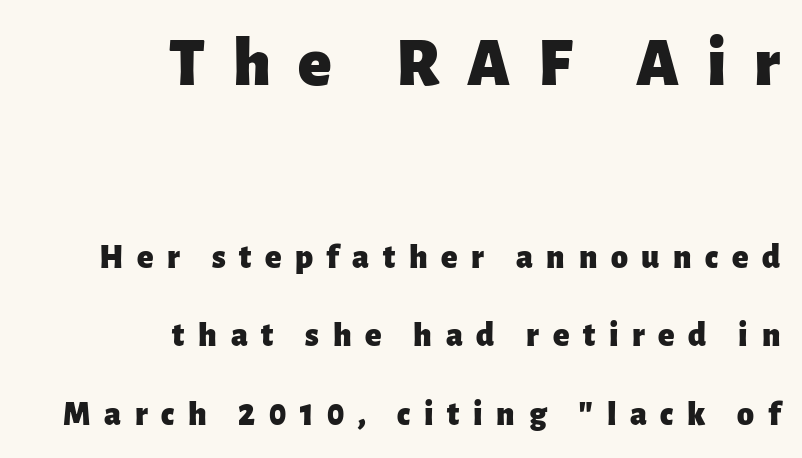
The image shows 69 px heavy sans-serif type, upright; set right-aligned, loose line spacing (2.31x), unusually wide letter spacing (+0.4 em), not underlined; the first (top) block is 2.03x larger; low stroke contrast and a medium x-height.
